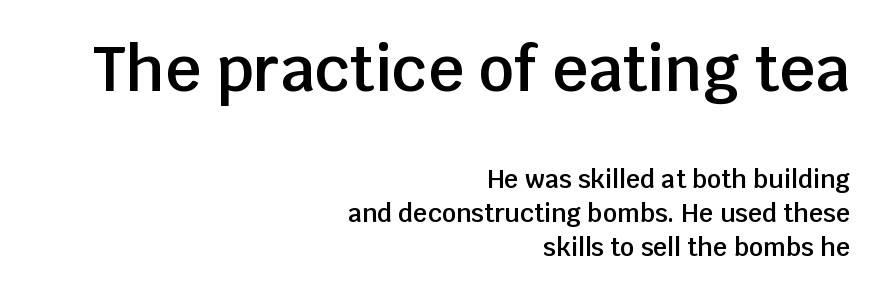
Is the lower block the larger one? No — the upper block carries the bigger type. Look at the tracking — it's just the regular setting, nothing added. The rendering shows plain stroke endings on the letterforms — a sans-serif design. Leading matches the norm, producing a regular column.
